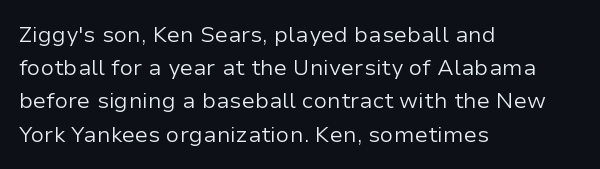
Q: Is the text bold? A: No.
Q: Is the text italic (slanted)? A: No, it is upright.
Q: Is the text underlined? A: No.
Q: How is the paragraph aligned? A: Left-aligned.
Q: Is the spacing between letters normal or unusually wide? A: Normal.
Q: Is the spacing between lines tight, normal or loose? A: Normal.
